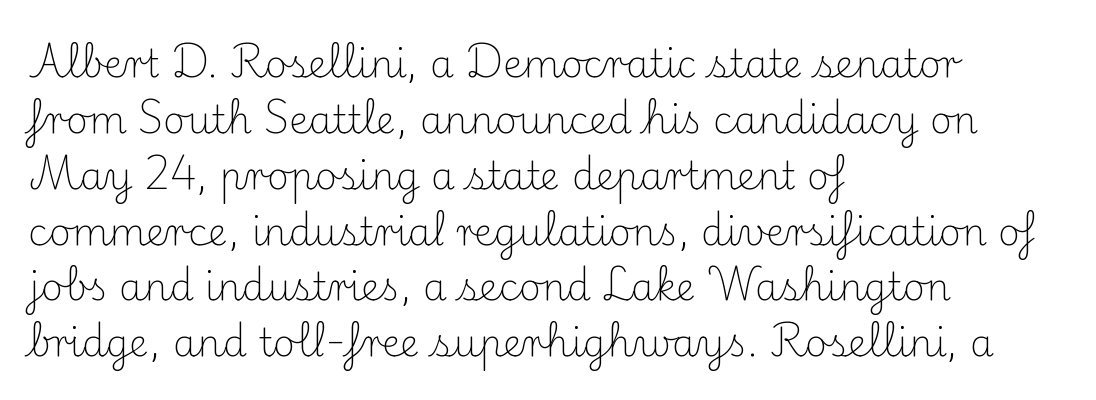
{"serif": "yes", "italic": "no", "bold": "no", "weight": "light", "width": "normal", "stroke_contrast": "medium", "x_height": "small", "monospaced": "no", "underline": "no", "align": "left", "line_spacing": "normal", "line_spacing_ratio": 1.47, "letter_spacing": "normal", "letter_spacing_em": 0.0, "glyph_px": 38}
